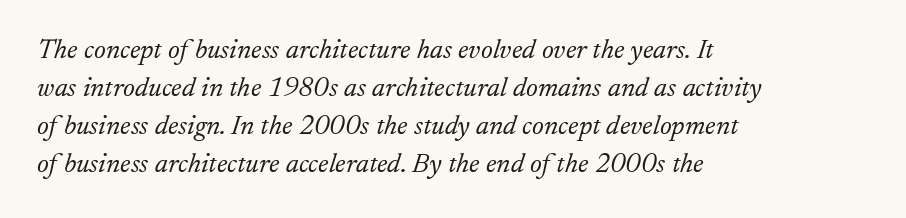
The image shows 28 px light serif type, italic (leaning right); set left-aligned, normal line spacing (1.36x), normal letter spacing, not underlined; low stroke contrast and a small x-height.
